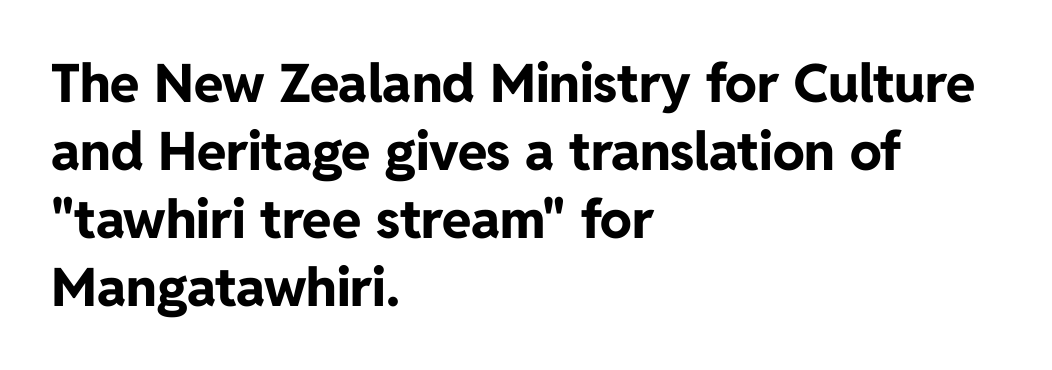
{"serif": "no", "italic": "no", "bold": "yes", "weight": "bold", "width": "normal", "stroke_contrast": "low", "x_height": "medium", "monospaced": "no", "underline": "no", "align": "left", "line_spacing": "normal", "line_spacing_ratio": 1.28, "letter_spacing": "normal", "letter_spacing_em": 0.0, "glyph_px": 53}
